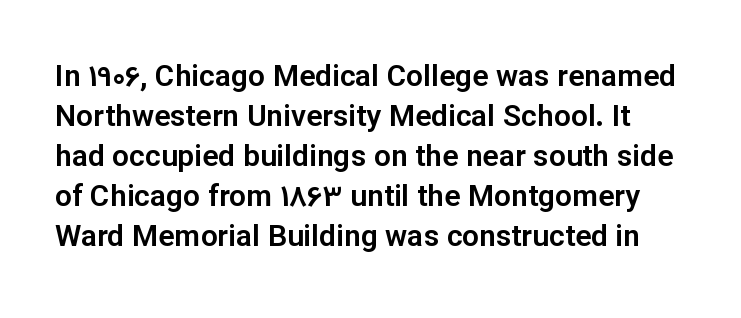
{"serif": "no", "italic": "no", "width": "normal", "stroke_contrast": "low", "x_height": "medium", "monospaced": "no", "underline": "no", "line_spacing": "normal", "line_spacing_ratio": 1.33, "letter_spacing": "normal", "letter_spacing_em": 0.0, "glyph_px": 30}
